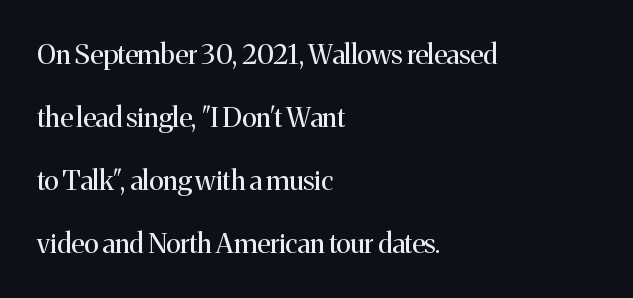
{"italic": "no", "bold": "no", "underline": "no", "align": "left", "line_spacing": "loose", "line_spacing_ratio": 2.33, "letter_spacing": "normal", "letter_spacing_em": 0.0, "glyph_px": 27}
